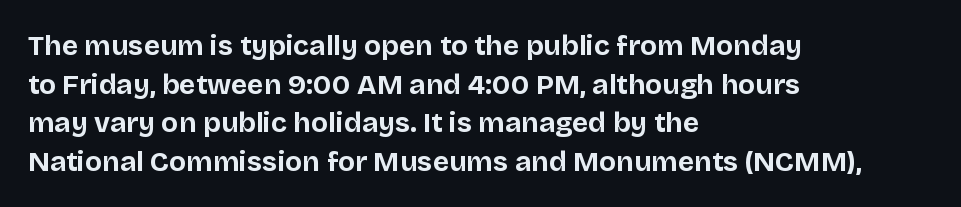
The image shows 28 px bold sans-serif type, upright; set left-aligned, normal line spacing (1.38x), normal letter spacing, not underlined; low stroke contrast and a large x-height.
